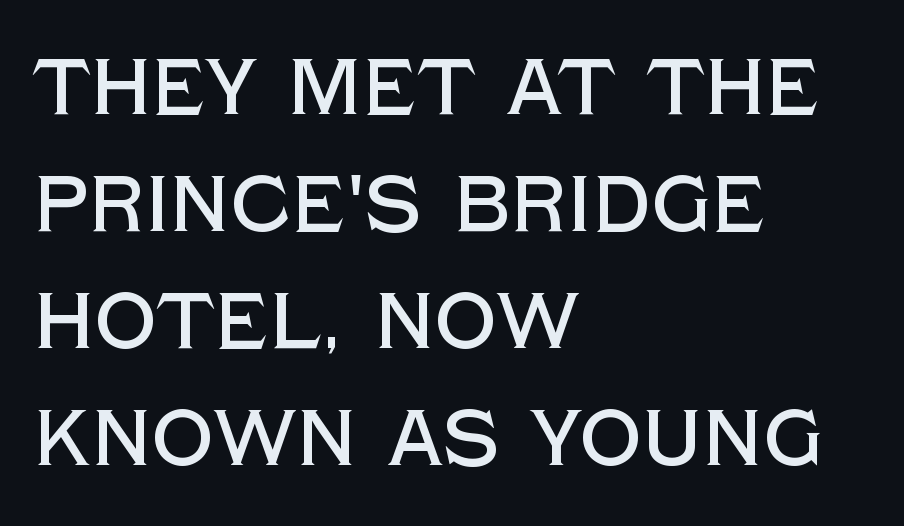
The image shows 78 px sans-serif type, upright; set left-aligned, normal line spacing (1.5x), normal letter spacing, not underlined; a large x-height.
